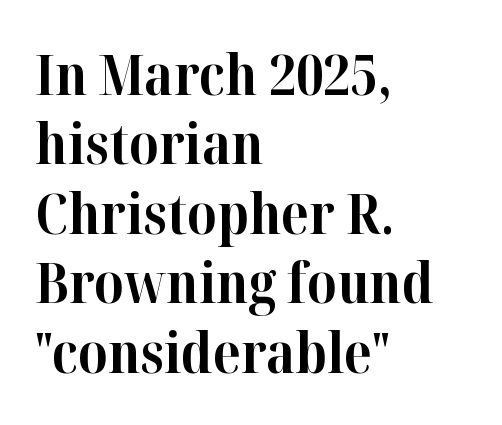
Q: Is the text bold? A: Yes.
Q: Is the text italic (slanted)? A: No, it is upright.
Q: Is the typeface a serif or a sans-serif typeface? A: Serif.
Q: Is the text underlined? A: No.
Q: How is the paragraph aligned? A: Left-aligned.
Q: Is the spacing between letters normal or unusually wide? A: Normal.
Q: Width (condensed, normal, or wide)? A: Normal.
Q: Stroke contrast? A: High.
Q: x-height? A: Medium.
Q: Monospaced? A: No.
